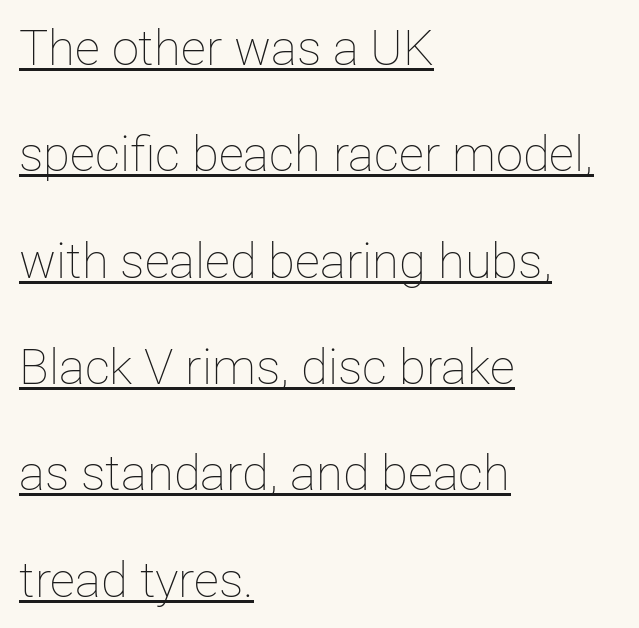
The image shows 49 px thin type, upright; set left-aligned, loose line spacing (2.17x), normal letter spacing, underlined; low stroke contrast and a medium x-height.
